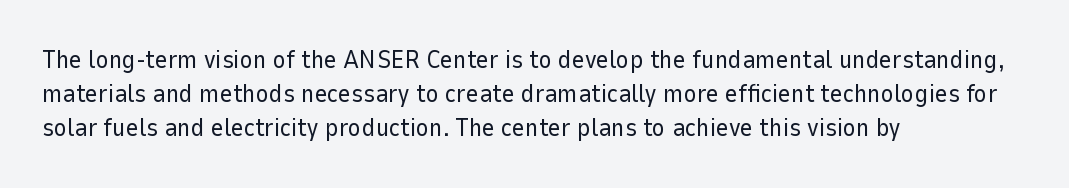
The image shows 25 px text type, upright; set left-aligned, normal line spacing (1.37x), normal letter spacing, not underlined.
